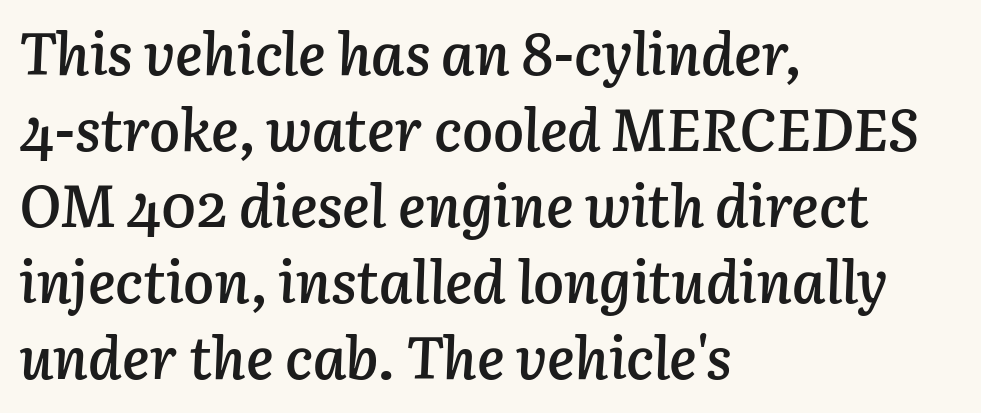
{"italic": "yes", "lean": "right", "slant_degrees": 3, "bold": "semi", "weight": "semibold", "width": "normal", "stroke_contrast": "low", "x_height": "medium", "monospaced": "no", "underline": "no", "align": "left", "line_spacing": "normal", "line_spacing_ratio": 1.31, "letter_spacing": "normal", "letter_spacing_em": 0.0, "glyph_px": 58}
